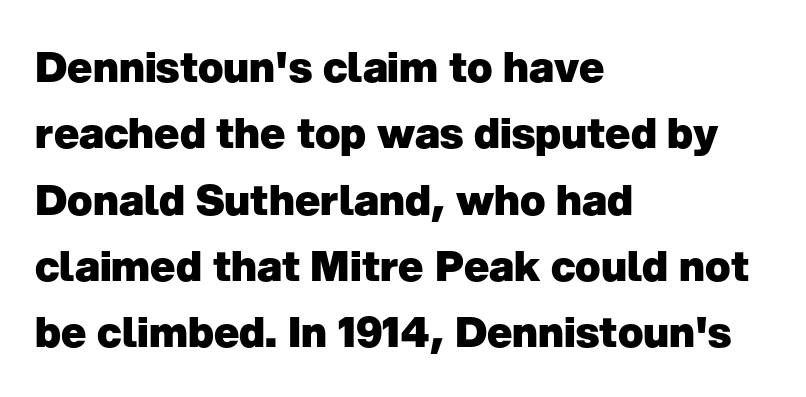
The letters advance in unequal steps, a hallmark of proportional type. The letters stand straight up with perfectly vertical stems. One glance says typical: line gaps are just what's usual. Is the letter spacing exaggerated? No — it looks like the ordinary default. The setting favours the left margin, as ordinary paragraphs usually do. Font category for this specimen: sans-serif.
